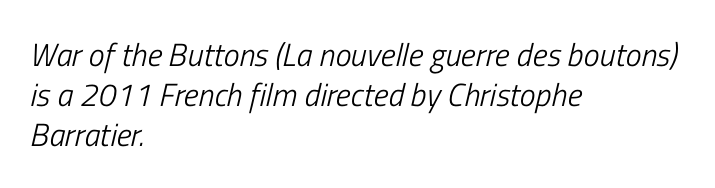
The image shows 32 px light, condensed type, italic (leaning right); set left-aligned, normal line spacing (1.25x), normal letter spacing, not underlined; low stroke contrast and a medium x-height.
